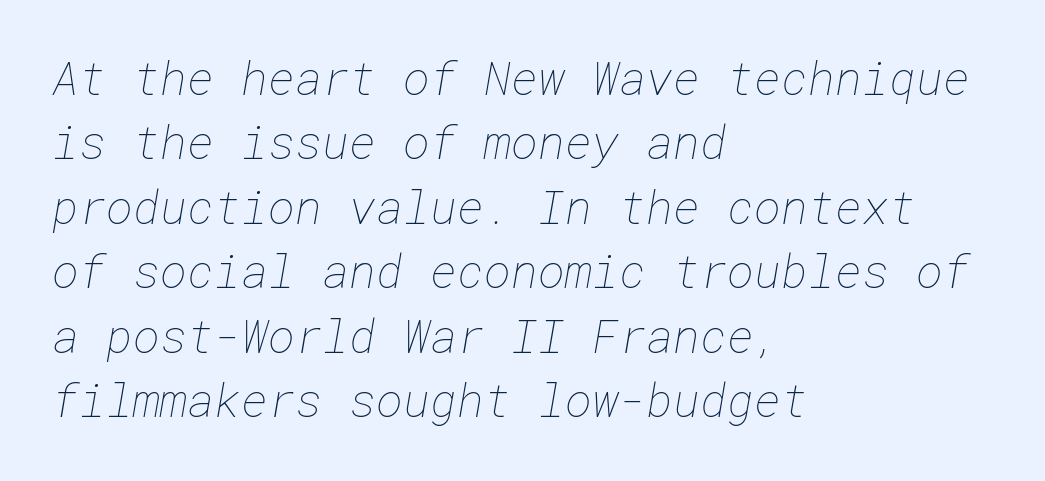
Q: Is the text bold? A: No.
Q: Is the text underlined? A: No.
Q: How is the paragraph aligned? A: Left-aligned.
Q: Is the spacing between letters normal or unusually wide? A: Normal.
Q: Is the spacing between lines tight, normal or loose? A: Normal.
Q: Width (condensed, normal, or wide)? A: Normal.
Q: Stroke contrast? A: Low.
Q: x-height? A: Medium.
